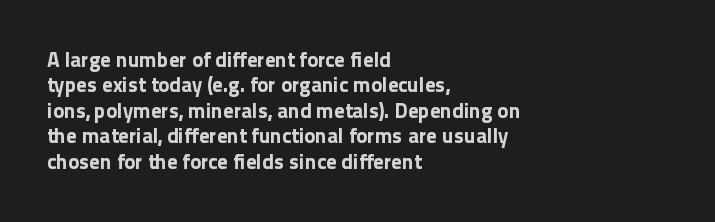
Q: Is the text bold? A: Yes.
Q: Is the text italic (slanted)? A: No, it is upright.
Q: Is the text underlined? A: No.
Q: How is the paragraph aligned? A: Left-aligned.
Q: Is the spacing between letters normal or unusually wide? A: Normal.
